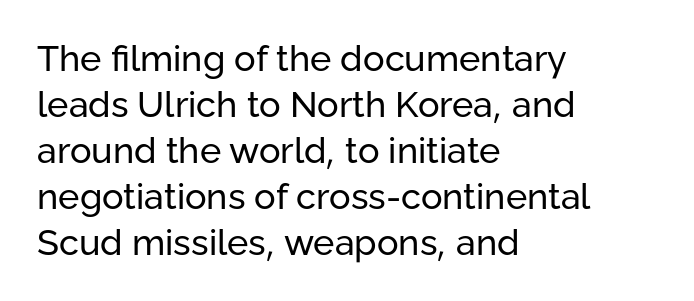
Q: Is the text bold? A: No.
Q: Is the text italic (slanted)? A: No, it is upright.
Q: Is the typeface a serif or a sans-serif typeface? A: Sans-serif.
Q: Is the text underlined? A: No.
Q: How is the paragraph aligned? A: Left-aligned.
Q: Is the spacing between letters normal or unusually wide? A: Normal.
Q: Is the spacing between lines tight, normal or loose? A: Normal.
Q: Width (condensed, normal, or wide)? A: Normal.
Q: Stroke contrast? A: Low.
Q: x-height? A: Medium.
Q: Monospaced? A: No.
